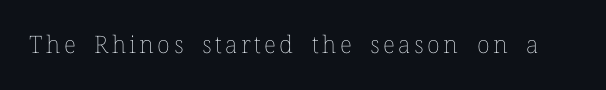
The image shows 24 px text type, upright; set not underlined.
